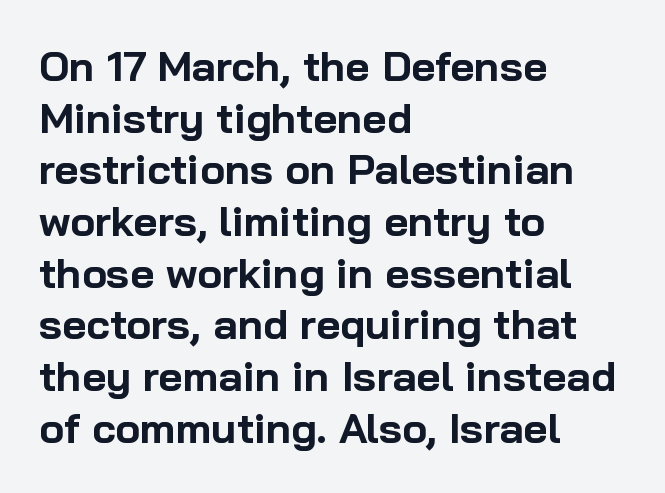
Q: Is the text bold? A: Yes.
Q: Is the text italic (slanted)? A: No, it is upright.
Q: Is the typeface a serif or a sans-serif typeface? A: Sans-serif.
Q: Is the text underlined? A: No.
Q: How is the paragraph aligned? A: Left-aligned.
Q: Is the spacing between letters normal or unusually wide? A: Normal.
Q: Width (condensed, normal, or wide)? A: Normal.
Q: Stroke contrast? A: Low.
Q: x-height? A: Medium.
Q: Monospaced? A: No.
